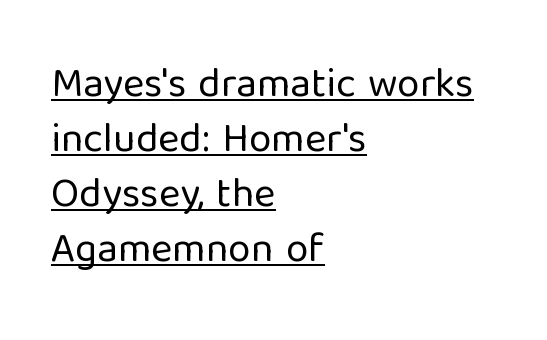
The image shows 41 px regular-weight sans-serif type, upright; set left-aligned, normal line spacing (1.34x), normal letter spacing, underlined; low stroke contrast and a medium x-height.
